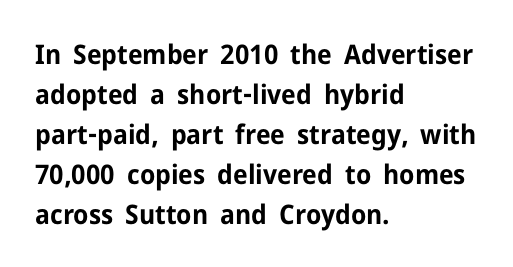
Q: Is the text bold? A: Yes.
Q: Is the text italic (slanted)? A: No, it is upright.
Q: Is the text underlined? A: No.
Q: How is the paragraph aligned? A: Left-aligned.
Q: Is the spacing between letters normal or unusually wide? A: Normal.
Q: Is the spacing between lines tight, normal or loose? A: Normal.
